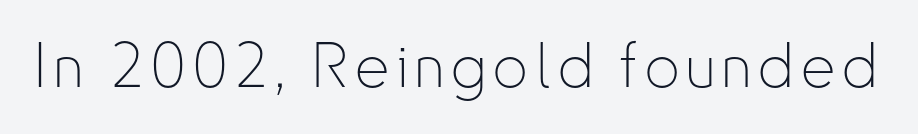
The letterforms sit at book weight or below. A typesetter would call this proportional, since set widths differ per character. In terms of letterform style, serifs are entirely absent. Each row of text sits above clean, open space.
